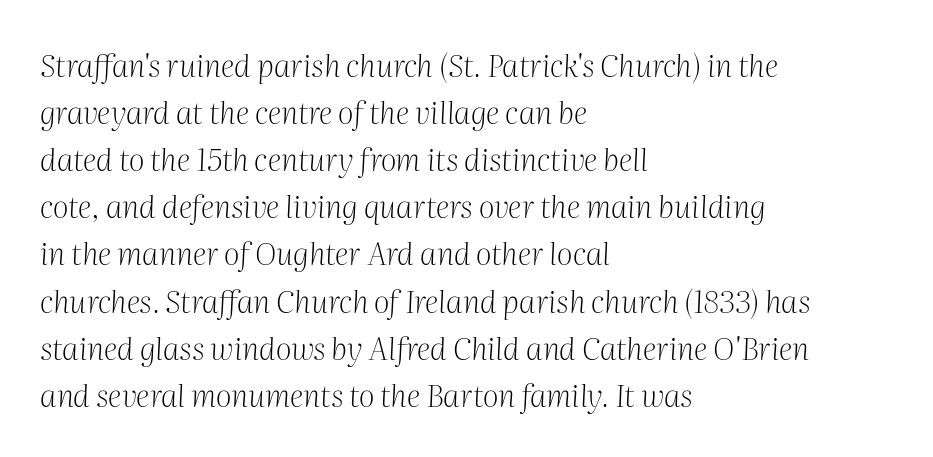
{"serif": "yes", "italic": "yes", "lean": "right", "slant_degrees": 2, "bold": "no", "weight": "light", "width": "normal", "stroke_contrast": "medium", "x_height": "medium", "monospaced": "no", "underline": "no", "align": "left", "line_spacing": "normal", "line_spacing_ratio": 1.52, "letter_spacing": "normal", "letter_spacing_em": 0.0, "glyph_px": 31}
